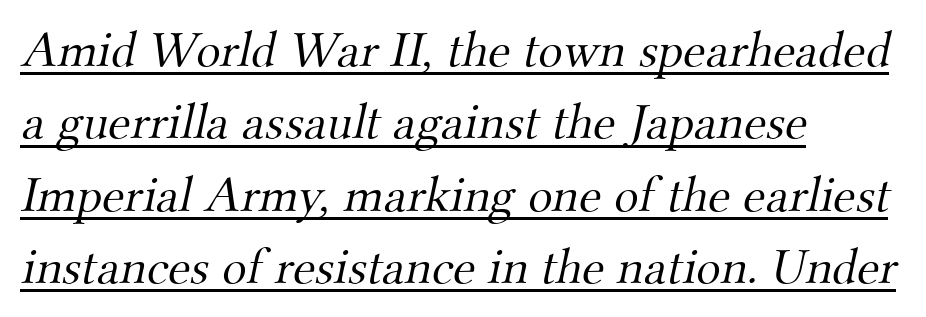
Is this a fixed-width face? No — the glyphs have proportional, varying widths. Tracking here is standard; glyphs follow each other at the usual distance. No extra ink here — the face is not bold. Underlining? Definitely there. Notice how the passage keeps a crisp vertical edge on the left only. Yep, those are serifs on the letters.
